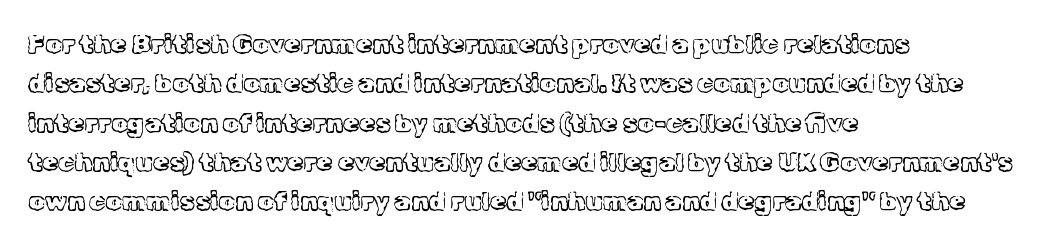
Q: Is the text bold? A: No.
Q: Is the text italic (slanted)? A: No, it is upright.
Q: Is the text underlined? A: No.
Q: How is the paragraph aligned? A: Left-aligned.
Q: Is the spacing between letters normal or unusually wide? A: Normal.
Q: Is the spacing between lines tight, normal or loose? A: Normal.
